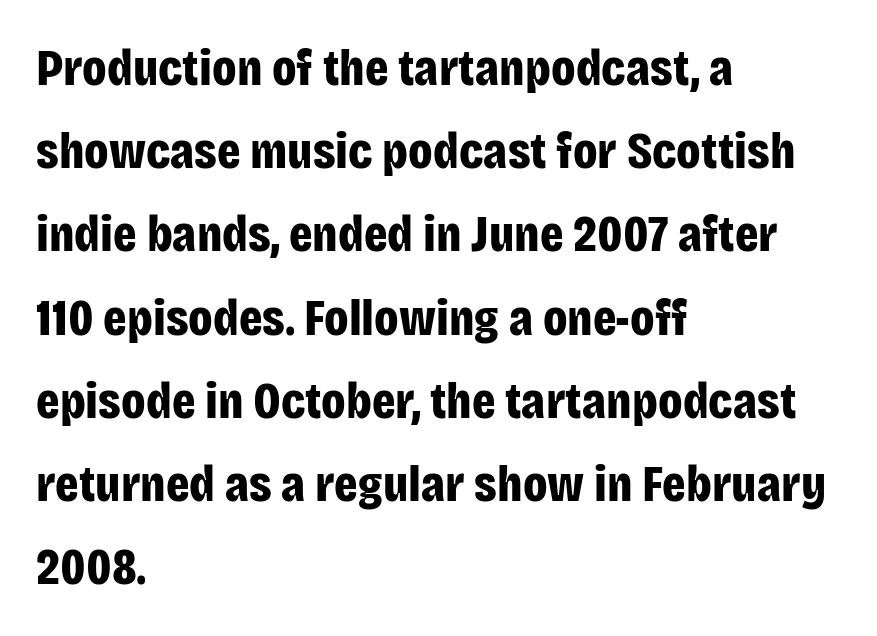
Every row of glyphs begins at an identical x-position on the left. A typesetter would mark this as roman, not italic. The passage shown is not underscored anywhere. The vertical gap from one line to the next is medium. As a designer I'd log this as weight 700, bold.
